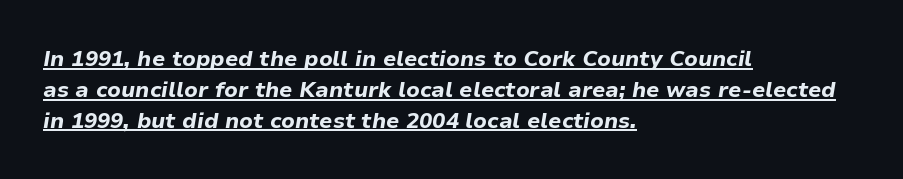
Quick note: underline on. Is there much room between lines? A standard amount, neither cramped nor airy. Is the type slanted? Yes — the strokes lean at a clear angle. Nothing unusual about the tracking: characters are spaced as the font intends. These words are printed bold, with thick strokes throughout.
